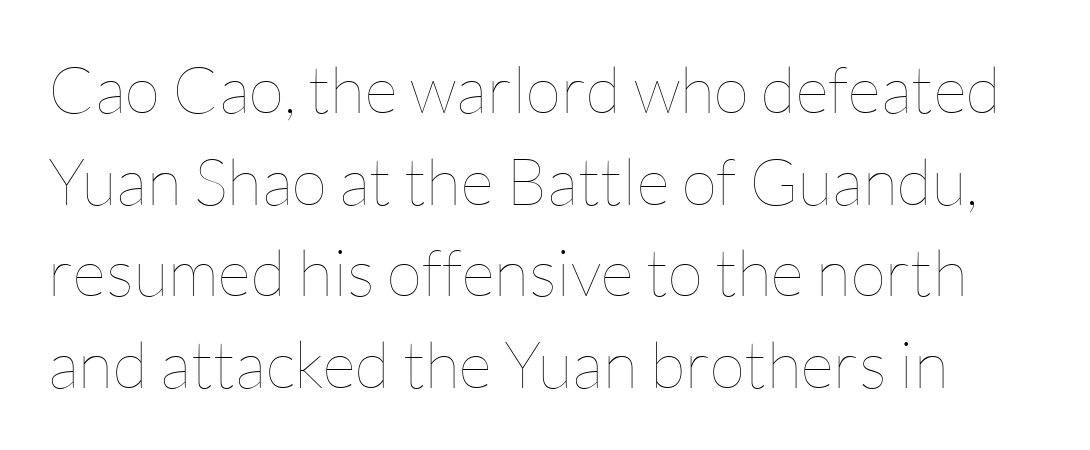
Here the glyphs are tracked normally, forming tight word shapes. Note the varied advance widths — an 'i' is clearly narrower than an 'm'. Underline: absent. Weight class: somewhere from thin through regular. The rows are spaced the way most documents space them. Italic? Not at all — the glyphs are vertical.
